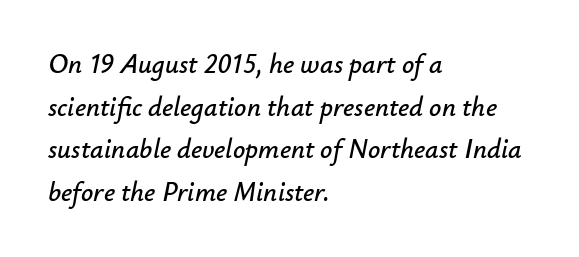
{"italic": "yes", "lean": "right", "slant_degrees": 12, "underline": "no", "align": "left", "line_spacing": "normal", "line_spacing_ratio": 1.58, "letter_spacing": "normal", "letter_spacing_em": 0.0, "glyph_px": 27}
